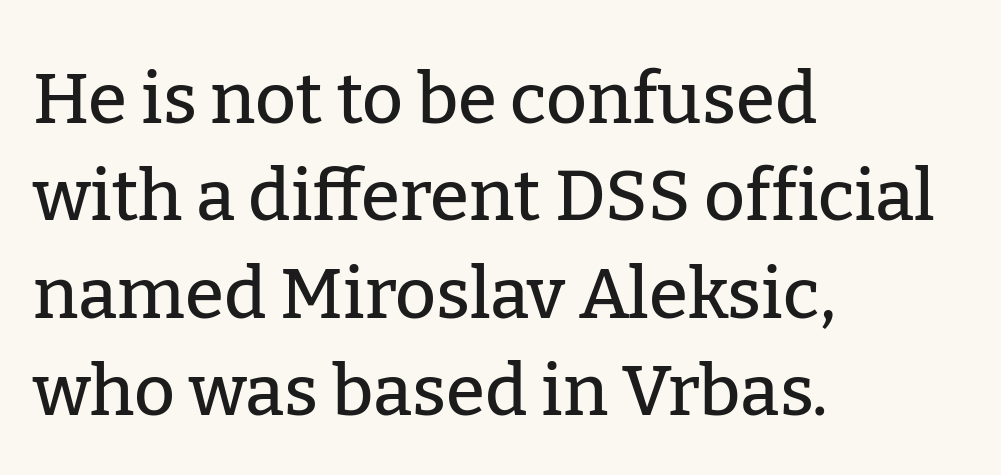
Q: Is the text italic (slanted)? A: No, it is upright.
Q: Is the typeface a serif or a sans-serif typeface? A: Serif.
Q: Is the text underlined? A: No.
Q: How is the paragraph aligned? A: Left-aligned.
Q: Is the spacing between letters normal or unusually wide? A: Normal.
Q: Is the spacing between lines tight, normal or loose? A: Normal.
Q: Width (condensed, normal, or wide)? A: Normal.
Q: Stroke contrast? A: Low.
Q: x-height? A: Medium.
Q: Monospaced? A: No.
